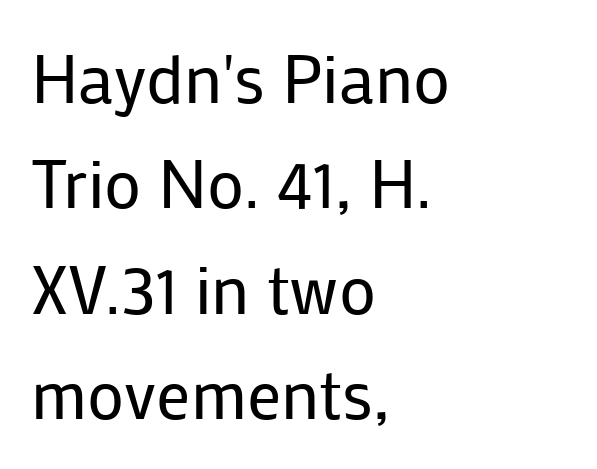
The image shows 68 px regular-weight sans-serif type, upright; set left-aligned, normal line spacing (1.55x), normal letter spacing, not underlined; low stroke contrast and a medium x-height.
